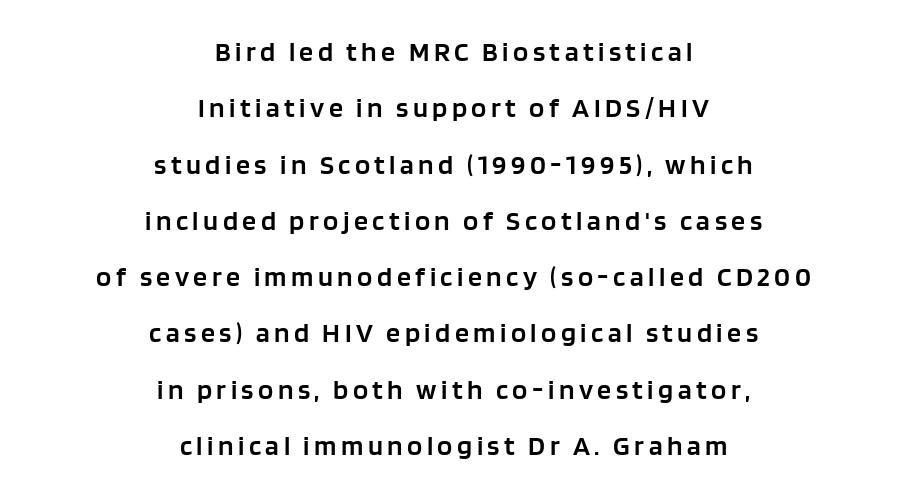
{"serif": "no", "italic": "no", "bold": "semi", "weight": "semibold", "width": "normal", "stroke_contrast": "low", "x_height": "large", "monospaced": "no", "underline": "no", "align": "center", "line_spacing": "loose", "line_spacing_ratio": 2.01, "glyph_px": 28}
